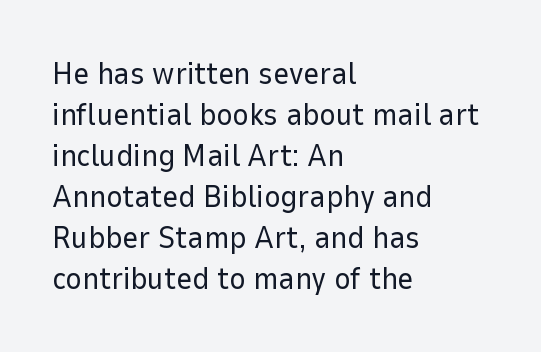
{"serif": "no", "italic": "no", "bold": "no", "weight": "regular", "width": "normal", "stroke_contrast": "low", "x_height": "medium", "monospaced": "no", "underline": "no", "align": "left", "line_spacing": "normal", "line_spacing_ratio": 1.32, "letter_spacing": "normal", "letter_spacing_em": 0.0, "glyph_px": 31}
